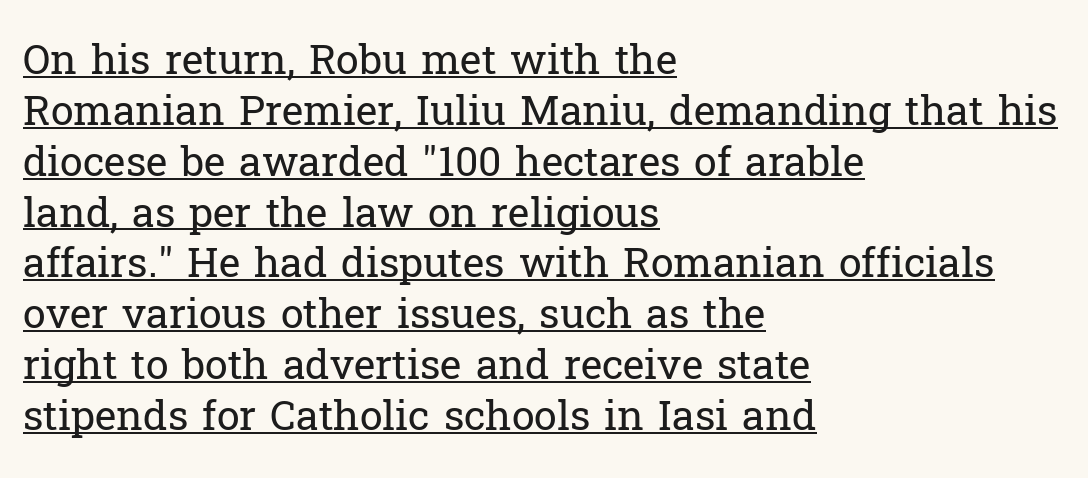
Stroke terminals: seriffed. The passage shown is typed in a proportional face where columns would drift. Ascenders rise straight up at ninety degrees. Students, observe the line beneath the letters — that is underlining. All the whitespace from short lines collects on the right. The type is set solid horizontally, with unmodified tracking.
